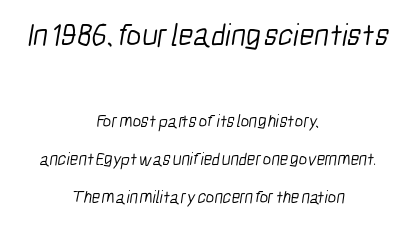
The image shows 32 px light, condensed sans-serif type; set centered, loose line spacing (2.11x), normal letter spacing, not underlined; the first (top) block is 1.78x larger; low stroke contrast and a medium x-height.
